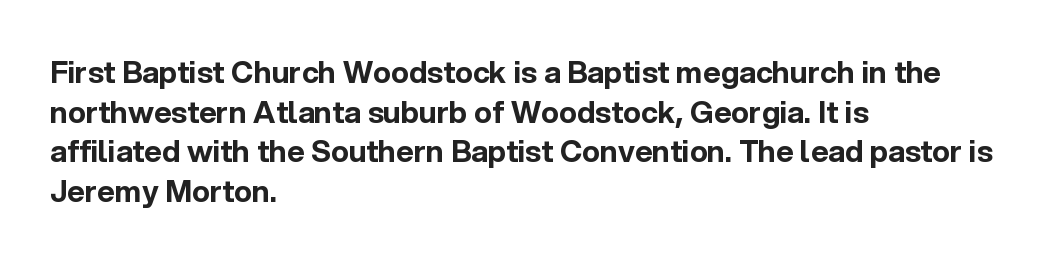
{"serif": "no", "italic": "no", "bold": "yes", "weight": "bold", "width": "normal", "x_height": "medium", "monospaced": "no", "underline": "no", "align": "left", "line_spacing": "normal", "line_spacing_ratio": 1.32, "letter_spacing": "normal", "letter_spacing_em": 0.0, "glyph_px": 30}
